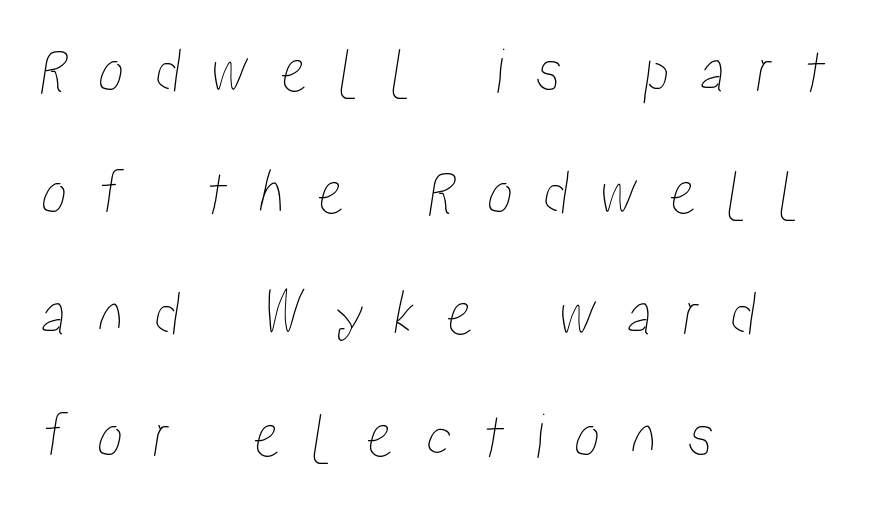
Q: Is the text underlined? A: No.
Q: How is the paragraph aligned? A: Left-aligned.
Q: Is the spacing between letters normal or unusually wide? A: Unusually wide.
Q: Width (condensed, normal, or wide)? A: Condensed.
Q: Stroke contrast? A: Low.
Q: x-height? A: Medium.
Q: Monospaced? A: No.
